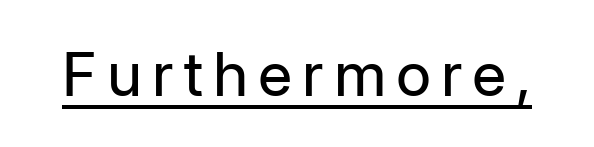
Q: Is the text bold? A: No.
Q: Is the text italic (slanted)? A: No, it is upright.
Q: Is the typeface a serif or a sans-serif typeface? A: Sans-serif.
Q: Is the text underlined? A: Yes.
Q: Width (condensed, normal, or wide)? A: Normal.
Q: Stroke contrast? A: Low.
Q: x-height? A: Medium.
Q: Monospaced? A: No.
